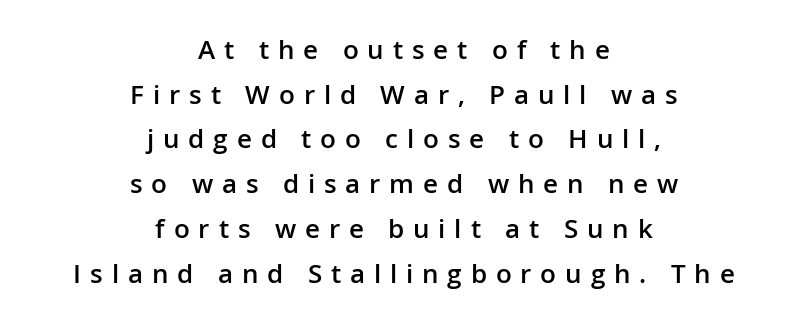
Loose tracking; the words dissolve into strings of separated letters. Letters rest on an invisible, unmarked baseline. Style check: upright. Visually the block forms a symmetrical silhouette, jagged on both flanks. A fair bit of extra ink — the face is semibold, not bold.
